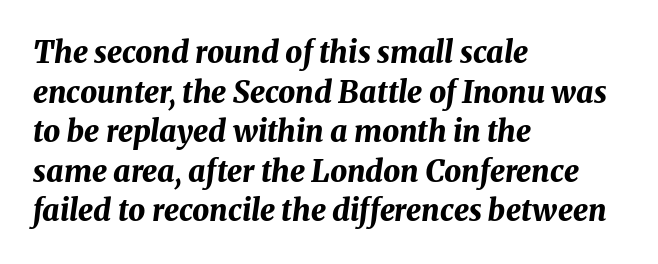
The image shows 30 px bold type, italic (leaning right); set left-aligned, normal line spacing (1.32x), normal letter spacing, not underlined; medium stroke contrast and a medium x-height.
